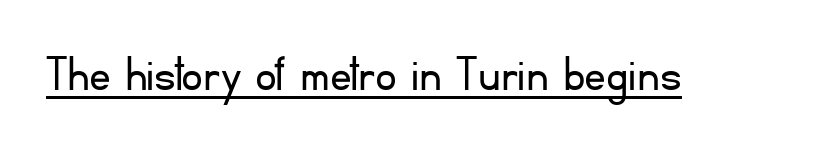
{"serif": "no", "italic": "no", "bold": "no", "weight": "light", "width": "normal", "stroke_contrast": "low", "x_height": "small", "monospaced": "no", "underline": "yes", "letter_spacing": "normal", "letter_spacing_em": 0.0, "glyph_px": 54}
